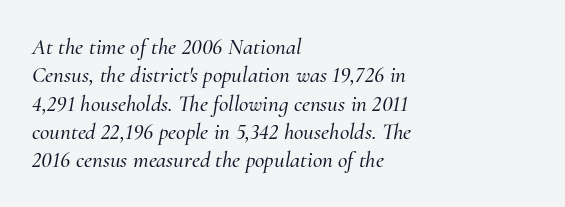
The image shows 23 px text type, italic (leaning right); set left-aligned, line spacing 1.23x, normal letter spacing, not underlined.
